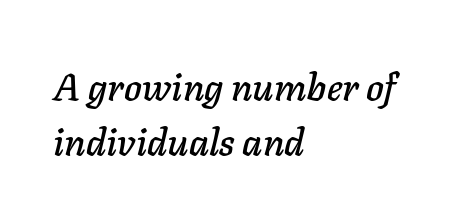
The image shows 38 px text type, italic (leaning right); set left-aligned, normal line spacing (1.44x), normal letter spacing, not underlined; low stroke contrast and a medium x-height.
